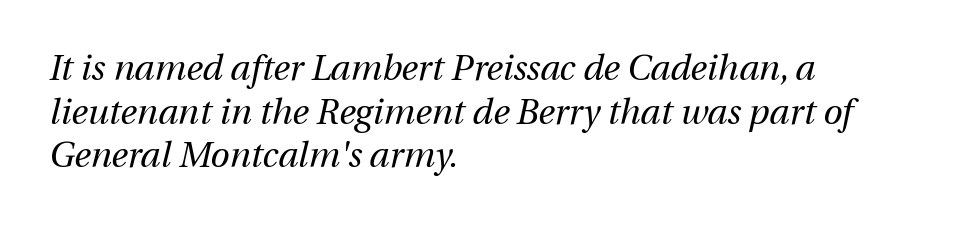
Q: Is the text bold? A: No.
Q: Is the text italic (slanted)? A: Yes, it leans right by about 12 degrees.
Q: Is the text underlined? A: No.
Q: How is the paragraph aligned? A: Left-aligned.
Q: Is the spacing between letters normal or unusually wide? A: Normal.
Q: Is the spacing between lines tight, normal or loose? A: Normal.
Q: Width (condensed, normal, or wide)? A: Normal.
Q: Stroke contrast? A: Medium.
Q: x-height? A: Medium.
Q: Monospaced? A: No.
